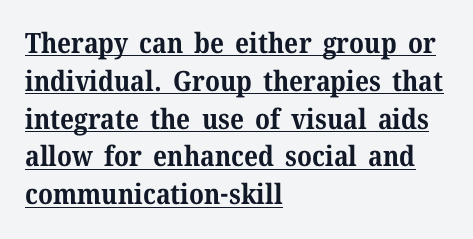
Q: Is the text bold? A: Yes.
Q: Is the text italic (slanted)? A: No, it is upright.
Q: Is the typeface a serif or a sans-serif typeface? A: Serif.
Q: Is the text underlined? A: Yes.
Q: How is the paragraph aligned? A: Left-aligned.
Q: Is the spacing between letters normal or unusually wide? A: Normal.
Q: Is the spacing between lines tight, normal or loose? A: Normal.
Q: Width (condensed, normal, or wide)? A: Normal.
Q: Stroke contrast? A: Medium.
Q: x-height? A: Medium.
Q: Monospaced? A: No.
